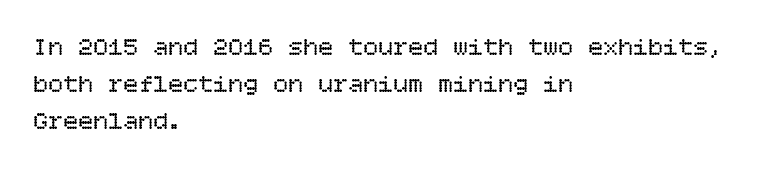
{"italic": "no", "bold": "no", "underline": "no", "align": "left", "line_spacing": "normal", "line_spacing_ratio": 1.49, "letter_spacing": "normal", "letter_spacing_em": 0.0, "glyph_px": 25}
